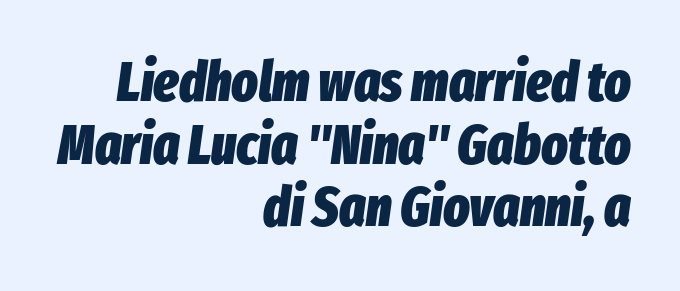
Q: Is the text bold? A: Yes.
Q: Is the text italic (slanted)? A: Yes, it leans right by about 8 degrees.
Q: Is the text underlined? A: No.
Q: How is the paragraph aligned? A: Right-aligned.
Q: Is the spacing between letters normal or unusually wide? A: Normal.
Q: Is the spacing between lines tight, normal or loose? A: Tight.
Q: Width (condensed, normal, or wide)? A: Condensed.
Q: Stroke contrast? A: Low.
Q: x-height? A: Medium.
Q: Monospaced? A: No.
